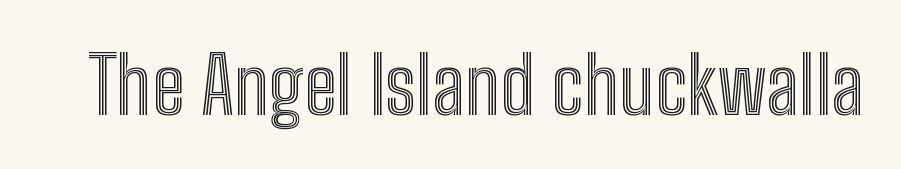
Do the characters align in a grid? No, the font is proportional. Style check: upright. Short note: letters normally spaced. Unmarked baselines from the first word to the last.
